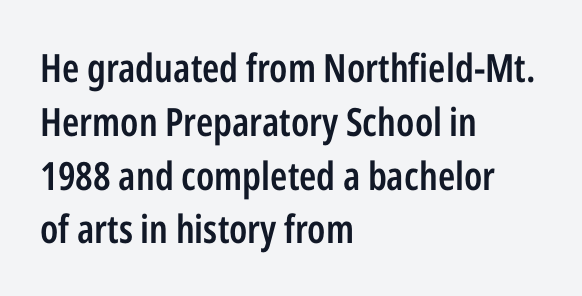
The image shows 39 px semibold, condensed sans-serif type, upright; set left-aligned, normal line spacing (1.38x), normal letter spacing, not underlined; low stroke contrast and a medium x-height.
